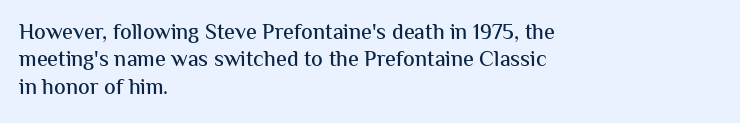
{"italic": "no", "underline": "no", "align": "left", "line_spacing": "normal", "line_spacing_ratio": 1.25, "letter_spacing": "normal", "letter_spacing_em": 0.0, "glyph_px": 22}
